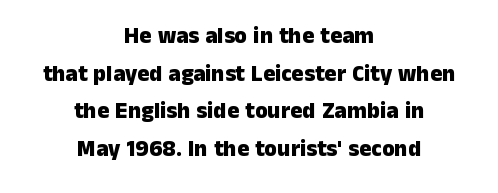
{"italic": "no", "bold": "yes", "underline": "no", "align": "center", "line_spacing": "normal", "line_spacing_ratio": 1.64, "letter_spacing": "normal", "letter_spacing_em": 0.0, "glyph_px": 23}
